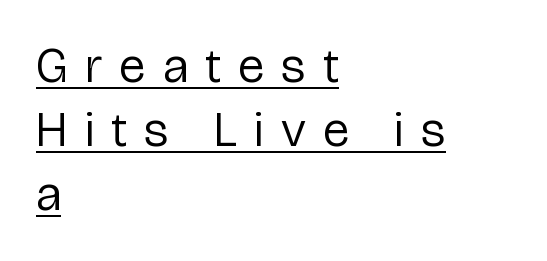
The image shows 49 px regular-weight sans-serif type, upright; set left-aligned, normal line spacing (1.31x), unusually wide letter spacing (+0.35 em), underlined; low stroke contrast and a medium x-height.
